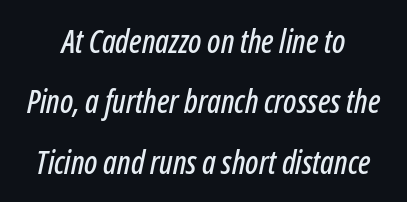
When letters slant like this, we call the style italic. A student would call this center alignment; a typographer would say set centered. The baseline area is clear. You could not count columns in this text — the font is proportionally spaced.
